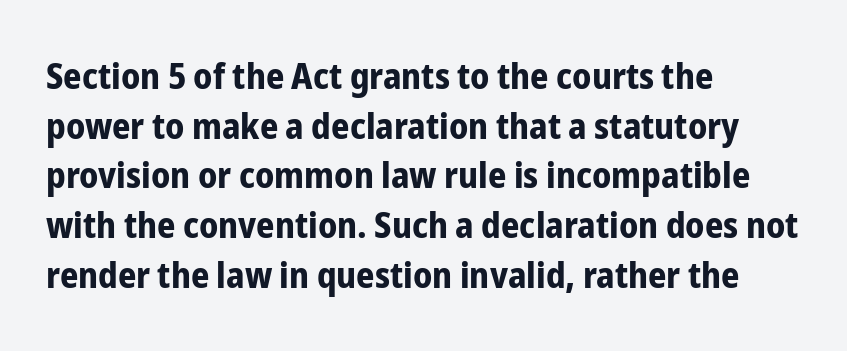
Q: Is the text bold? A: Yes.
Q: Is the text italic (slanted)? A: No, it is upright.
Q: Is the typeface a serif or a sans-serif typeface? A: Sans-serif.
Q: Is the text underlined? A: No.
Q: How is the paragraph aligned? A: Left-aligned.
Q: Is the spacing between letters normal or unusually wide? A: Normal.
Q: Is the spacing between lines tight, normal or loose? A: Normal.
Q: Width (condensed, normal, or wide)? A: Condensed.
Q: Stroke contrast? A: Low.
Q: x-height? A: Medium.
Q: Monospaced? A: No.
